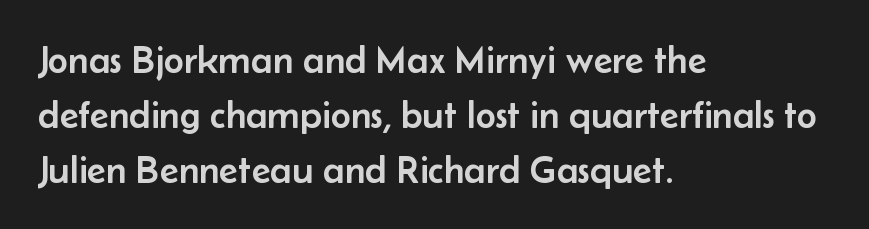
Q: Is the text italic (slanted)? A: No, it is upright.
Q: Is the typeface a serif or a sans-serif typeface? A: Sans-serif.
Q: Is the text underlined? A: No.
Q: How is the paragraph aligned? A: Left-aligned.
Q: Is the spacing between letters normal or unusually wide? A: Normal.
Q: Is the spacing between lines tight, normal or loose? A: Normal.
Q: Width (condensed, normal, or wide)? A: Normal.
Q: Stroke contrast? A: Low.
Q: x-height? A: Small.
Q: Monospaced? A: No.
